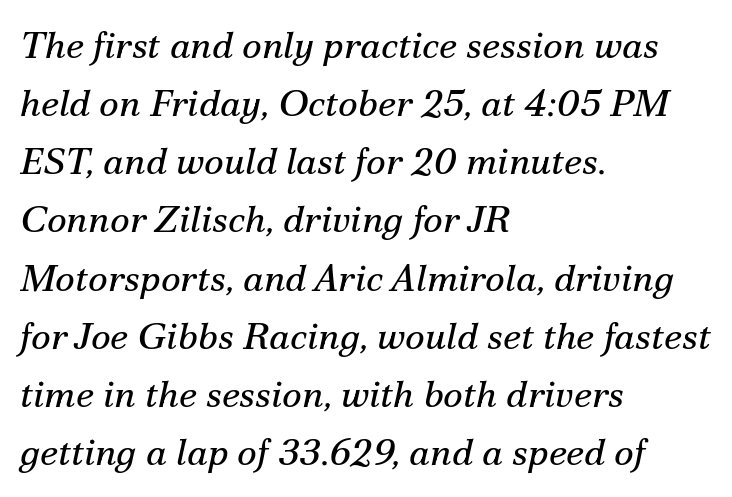
{"serif": "yes", "italic": "yes", "lean": "right", "slant_degrees": 12, "bold": "no", "weight": "regular", "width": "normal", "stroke_contrast": "medium", "x_height": "small", "monospaced": "no", "underline": "no", "align": "left", "line_spacing": "normal", "line_spacing_ratio": 1.53, "letter_spacing": "normal", "letter_spacing_em": 0.0, "glyph_px": 38}
